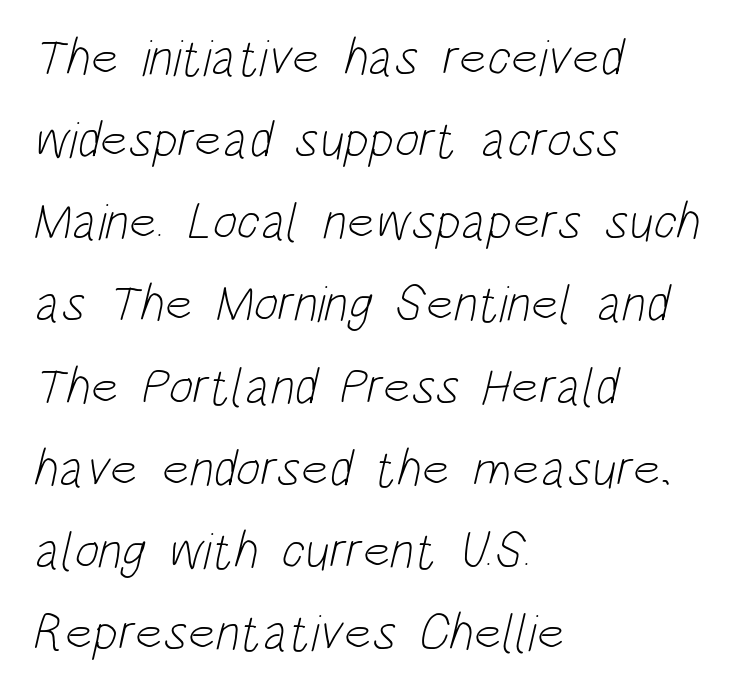
Left-aligned paragraph, ragged on the right. Whoever set this chose a conventional vertical rhythm. Compared with a typical body face, this is equally light or lighter still. Words appear dense and cohesive because spacing is normal. Are there feet on the stems? There aren't — it's a sans.
